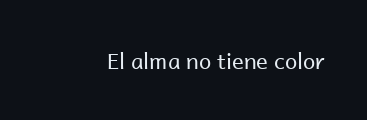
Q: Is the text bold? A: No.
Q: Is the text italic (slanted)? A: No, it is upright.
Q: Is the text underlined? A: No.
Q: Is the spacing between letters normal or unusually wide? A: Normal.
